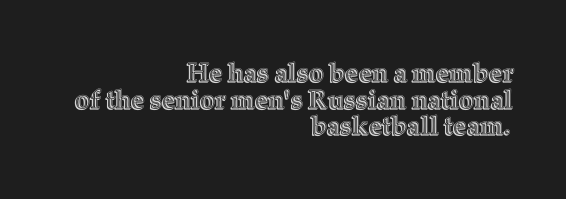
The image shows 26 px text type, upright; set right-aligned, tight line spacing (1.02x), normal letter spacing, not underlined.
